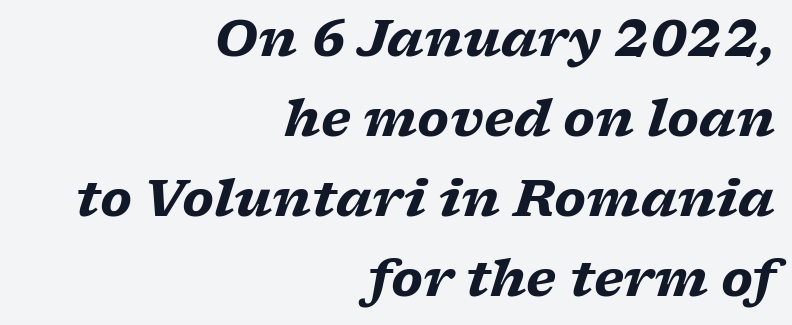
The image shows 50 px heavy, wide serif type, italic (leaning right); set right-aligned, normal line spacing (1.6x), normal letter spacing, not underlined; low stroke contrast and a medium x-height.
